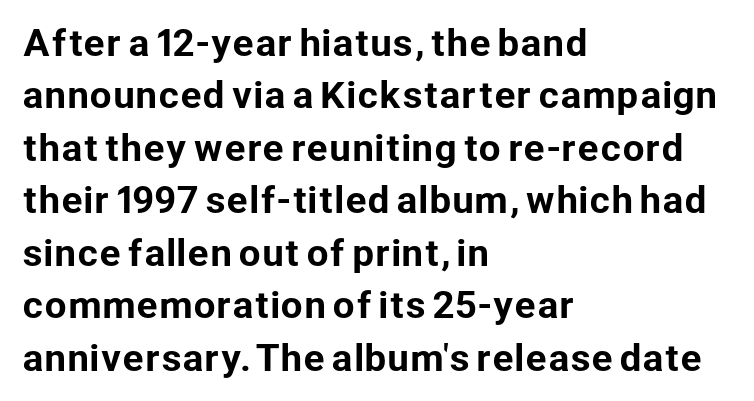
The image shows 35 px sans-serif type, upright; set left-aligned, normal line spacing (1.5x), normal letter spacing, not underlined; low stroke contrast and a medium x-height.
